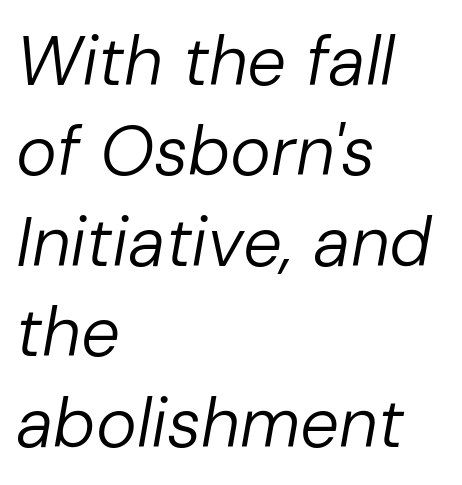
Q: Is the text bold? A: No.
Q: Is the text italic (slanted)? A: Yes, it leans right by about 10 degrees.
Q: Is the text underlined? A: No.
Q: How is the paragraph aligned? A: Left-aligned.
Q: Is the spacing between letters normal or unusually wide? A: Normal.
Q: Is the spacing between lines tight, normal or loose? A: Normal.
Q: Width (condensed, normal, or wide)? A: Normal.
Q: Stroke contrast? A: Low.
Q: x-height? A: Medium.
Q: Monospaced? A: No.
